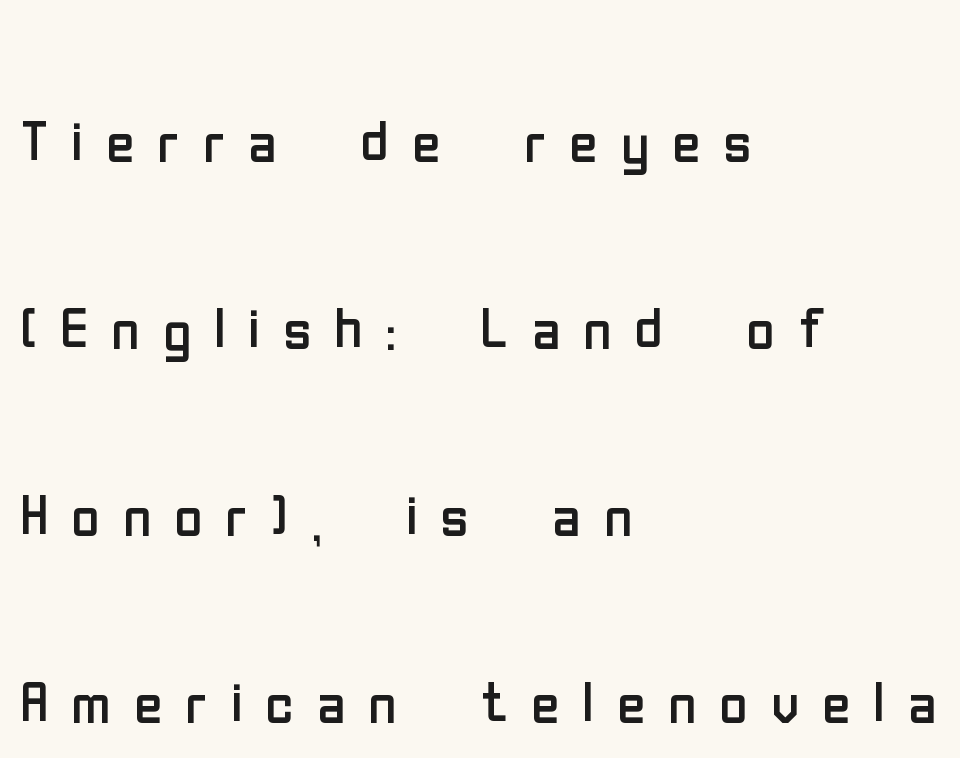
Q: Is the text bold? A: No.
Q: Is the text italic (slanted)? A: No, it is upright.
Q: Is the typeface a serif or a sans-serif typeface? A: Sans-serif.
Q: Is the text underlined? A: No.
Q: How is the paragraph aligned? A: Left-aligned.
Q: Is the spacing between letters normal or unusually wide? A: Unusually wide.
Q: Is the spacing between lines tight, normal or loose? A: Loose.
Q: Width (condensed, normal, or wide)? A: Condensed.
Q: Stroke contrast? A: Low.
Q: x-height? A: Medium.
Q: Monospaced? A: No.
